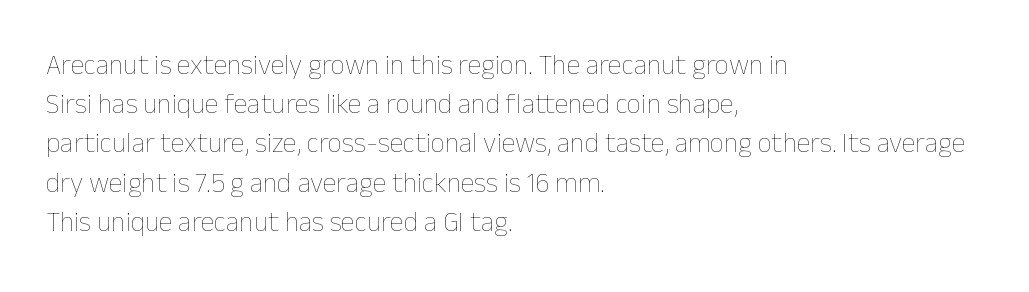
Anything drawn beneath the words? Only blank space. These lines are set flush left with a ragged right edge. Is the type heavy? It reads as light-to-regular instead. Do the characters align in a grid? No, the font is proportional. The type sits square on the baseline with zero lean.
